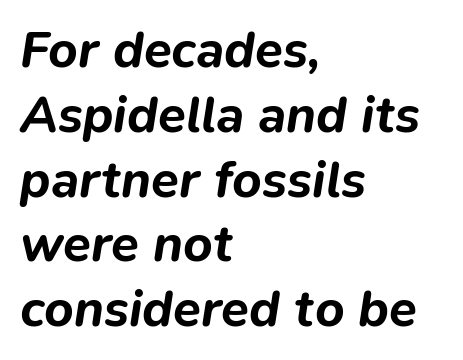
The image shows 51 px bold type, italic (leaning right); set left-aligned, normal line spacing (1.27x), normal letter spacing, not underlined; low stroke contrast and a medium x-height.
